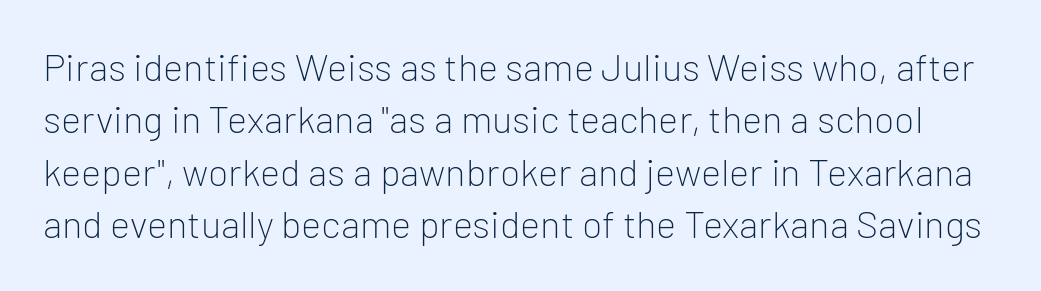
This is sans-serif lettering, the kind often seen on screens and signage. A quiet, ordinary-to-light weight characterises the typeface. The space beneath each line is pristine and unruled. Each letter keeps its own natural width here, so spacing adapts to shape. Between one letter and the next there's only the usual sliver of space. Compared with typical paragraphs, the rows here are spaced about the same.
